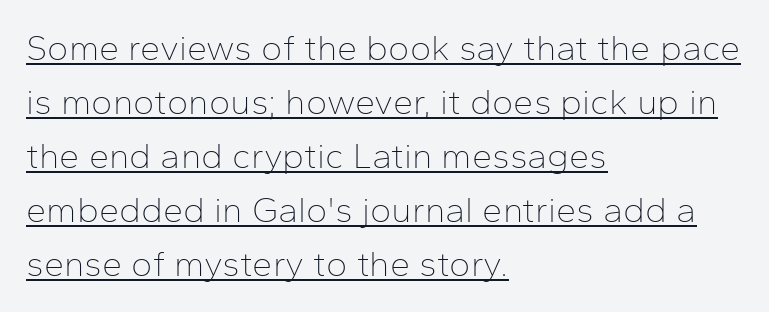
Q: Is the text bold? A: No.
Q: Is the text italic (slanted)? A: No, it is upright.
Q: Is the typeface a serif or a sans-serif typeface? A: Sans-serif.
Q: Is the text underlined? A: Yes.
Q: How is the paragraph aligned? A: Left-aligned.
Q: Is the spacing between letters normal or unusually wide? A: Normal.
Q: Is the spacing between lines tight, normal or loose? A: Normal.
Q: Width (condensed, normal, or wide)? A: Normal.
Q: Stroke contrast? A: Low.
Q: x-height? A: Medium.
Q: Monospaced? A: No.
